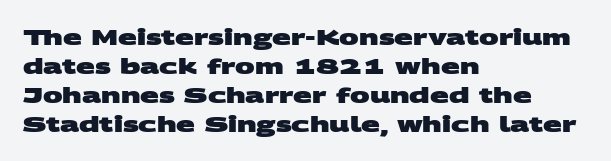
Q: Is the text bold? A: Yes.
Q: Is the text underlined? A: No.
Q: How is the paragraph aligned? A: Left-aligned.
Q: Is the spacing between letters normal or unusually wide? A: Normal.
Q: Is the spacing between lines tight, normal or loose? A: Normal.
